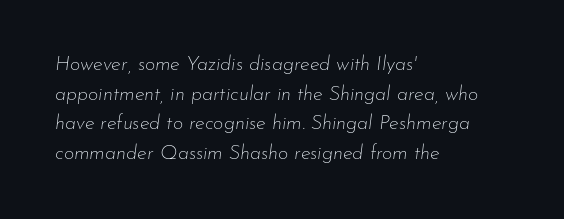
The image shows 20 px text type, italic (leaning right); set left-aligned, normal line spacing (1.48x), normal letter spacing, not underlined.
